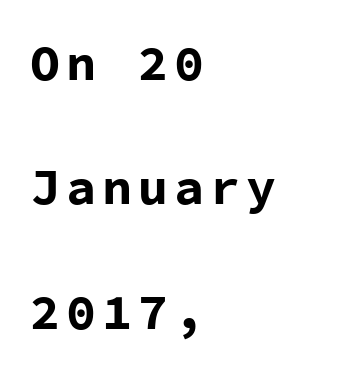
The typesetting leans heavy: a genuine bold. Nothing sits at the stroke ends, so this counts as sans-serif. Has an underline been added? It has not. The rendering anchors every line to the left-hand side.
